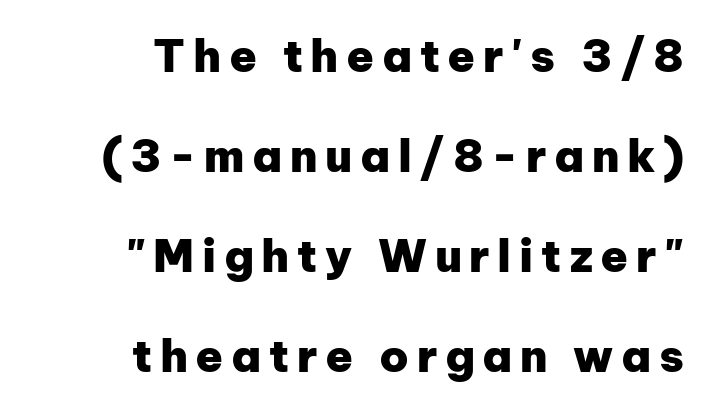
{"serif": "no", "italic": "no", "bold": "yes", "weight": "heavy", "width": "normal", "stroke_contrast": "low", "x_height": "medium", "monospaced": "no", "underline": "no", "align": "right", "line_spacing": "loose", "line_spacing_ratio": 2.22, "glyph_px": 45}
